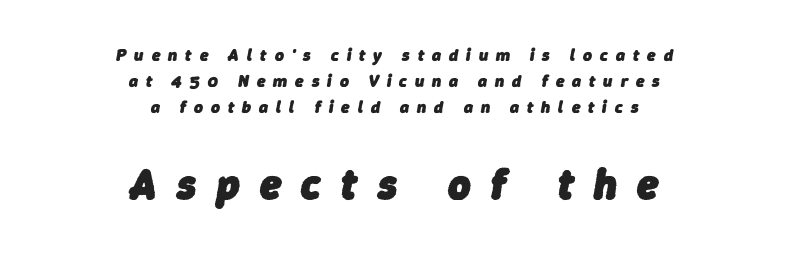
Q: Is the text bold? A: Yes.
Q: Is the text italic (slanted)? A: Yes, it leans right by about 9 degrees.
Q: Is the text underlined? A: No.
Q: How is the paragraph aligned? A: Centered.
Q: Is the spacing between letters normal or unusually wide? A: Unusually wide.
Q: Is the spacing between lines tight, normal or loose? A: Normal.
Q: Which block of text is set in a larger size, the first (top) or the second (bottom)? A: The second (bottom) one.
Q: Width (condensed, normal, or wide)? A: Normal.
Q: Stroke contrast? A: Low.
Q: x-height? A: Medium.
Q: Monospaced? A: No.
